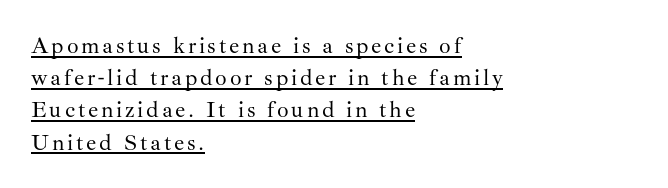
{"italic": "no", "bold": "no", "underline": "yes", "align": "left", "line_spacing": "normal", "line_spacing_ratio": 1.4, "glyph_px": 23}
